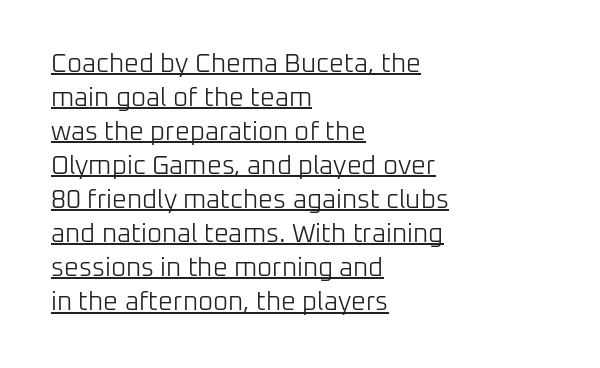
The image shows 26 px text type, upright; set left-aligned, normal line spacing (1.31x), normal letter spacing, underlined.
